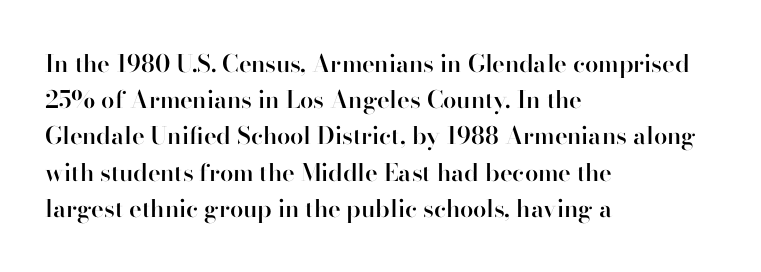
The image shows 24 px text type, upright; set left-aligned, normal line spacing (1.51x), normal letter spacing, not underlined.
